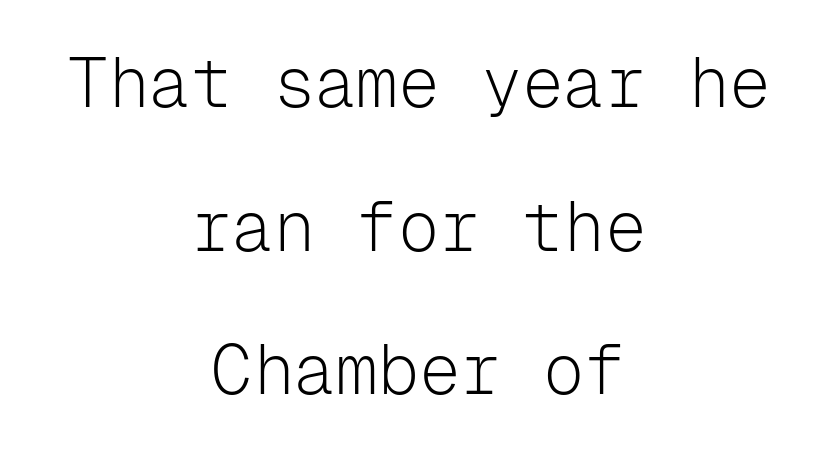
Q: Is the text bold? A: No.
Q: Is the text italic (slanted)? A: No, it is upright.
Q: Is the typeface a serif or a sans-serif typeface? A: Sans-serif.
Q: Is the text underlined? A: No.
Q: How is the paragraph aligned? A: Centered.
Q: Is the spacing between letters normal or unusually wide? A: Normal.
Q: Is the spacing between lines tight, normal or loose? A: Loose.
Q: Width (condensed, normal, or wide)? A: Normal.
Q: Stroke contrast? A: Low.
Q: x-height? A: Medium.
Q: Monospaced? A: Yes.
